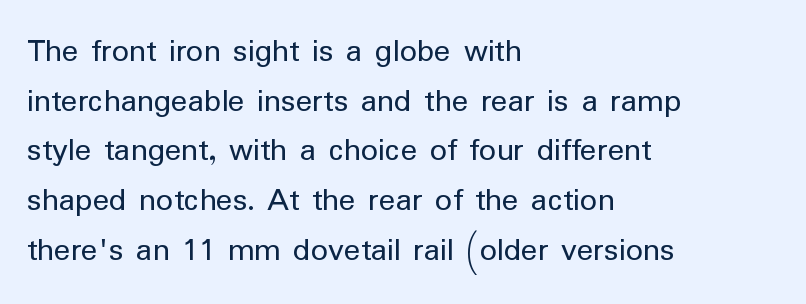
Q: Is the text bold? A: No.
Q: Is the text italic (slanted)? A: No, it is upright.
Q: Is the typeface a serif or a sans-serif typeface? A: Sans-serif.
Q: Is the text underlined? A: No.
Q: How is the paragraph aligned? A: Left-aligned.
Q: Is the spacing between letters normal or unusually wide? A: Normal.
Q: Is the spacing between lines tight, normal or loose? A: Normal.
Q: Width (condensed, normal, or wide)? A: Normal.
Q: Stroke contrast? A: Low.
Q: x-height? A: Medium.
Q: Monospaced? A: No.
